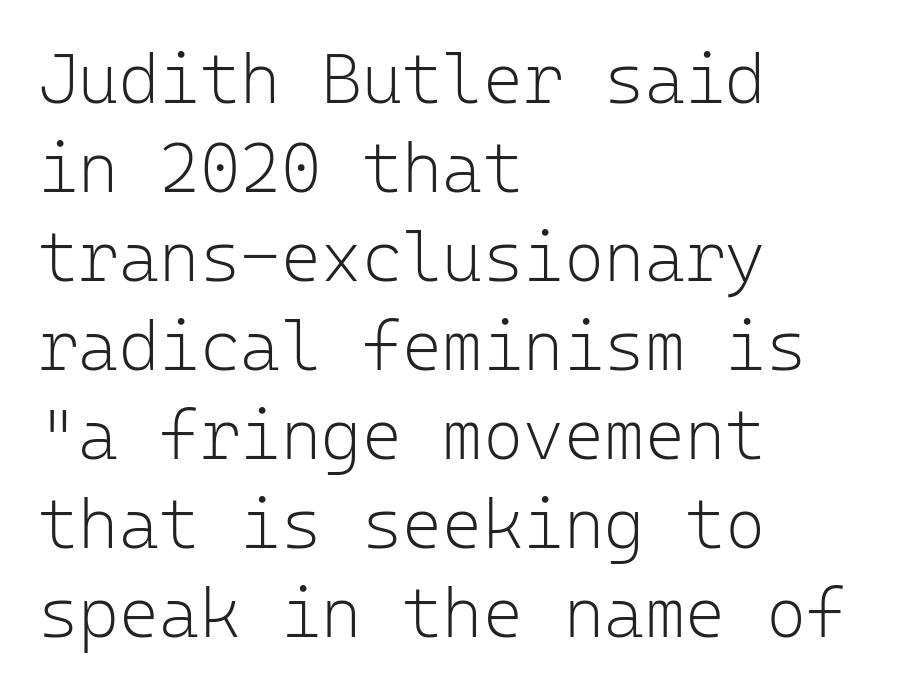
Q: Is the text bold? A: No.
Q: Is the text italic (slanted)? A: No, it is upright.
Q: Is the typeface a serif or a sans-serif typeface? A: Sans-serif.
Q: Is the text underlined? A: No.
Q: How is the paragraph aligned? A: Left-aligned.
Q: Is the spacing between letters normal or unusually wide? A: Normal.
Q: Is the spacing between lines tight, normal or loose? A: Normal.
Q: Width (condensed, normal, or wide)? A: Normal.
Q: Stroke contrast? A: Low.
Q: x-height? A: Medium.
Q: Monospaced? A: Yes.
